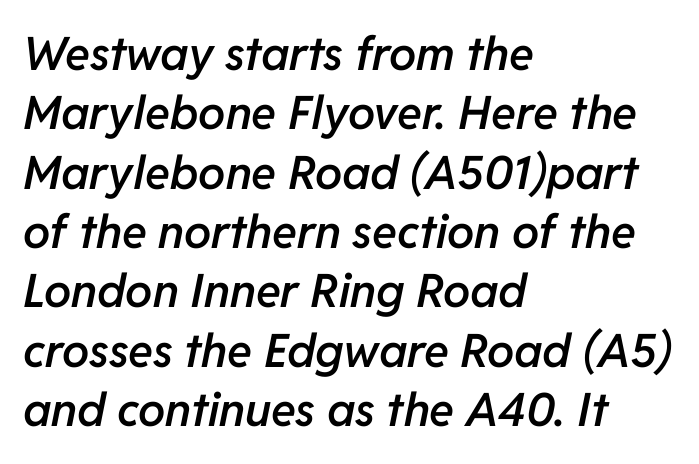
{"italic": "yes", "lean": "right", "slant_degrees": 11, "bold": "semi", "weight": "semibold", "width": "normal", "stroke_contrast": "low", "x_height": "medium", "monospaced": "no", "underline": "no", "align": "left", "line_spacing": "normal", "line_spacing_ratio": 1.29, "letter_spacing": "normal", "letter_spacing_em": 0.0, "glyph_px": 46}
